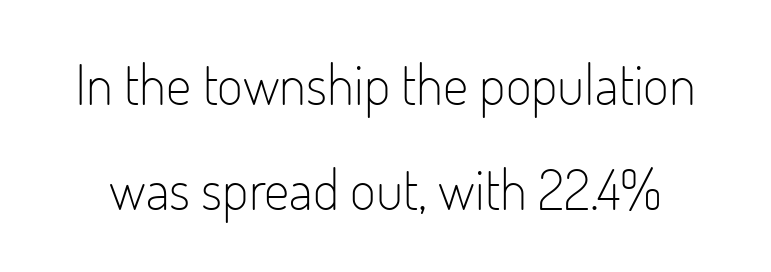
These lines keep a tight, regular rhythm from letter to letter. Bare-footed words on every line. Proportional: the letters do not fall into vertical columns. This is the regular roman posture of the typeface. Weight: regular or lighter. This is sans-serif lettering, the kind often seen on screens and signage.
